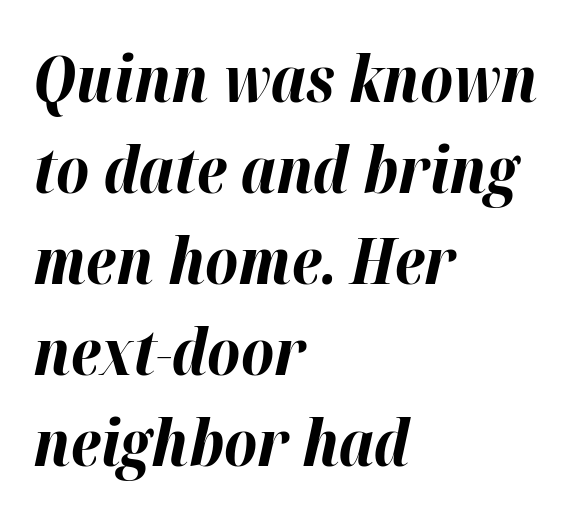
In terms of weight, the rendering is a true, heavy bold. Look at the tracking — it's just the regular setting, nothing added. This rendering features lettering with no underline. Compared with typical paragraphs, the rows here are spaced about the same.
